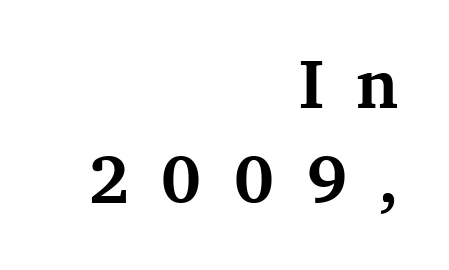
Q: Is the text bold? A: Yes.
Q: Is the text italic (slanted)? A: No, it is upright.
Q: Is the typeface a serif or a sans-serif typeface? A: Serif.
Q: Is the text underlined? A: No.
Q: How is the paragraph aligned? A: Right-aligned.
Q: Is the spacing between letters normal or unusually wide? A: Unusually wide.
Q: Is the spacing between lines tight, normal or loose? A: Normal.
Q: Width (condensed, normal, or wide)? A: Normal.
Q: Stroke contrast? A: Medium.
Q: x-height? A: Medium.
Q: Monospaced? A: No.
